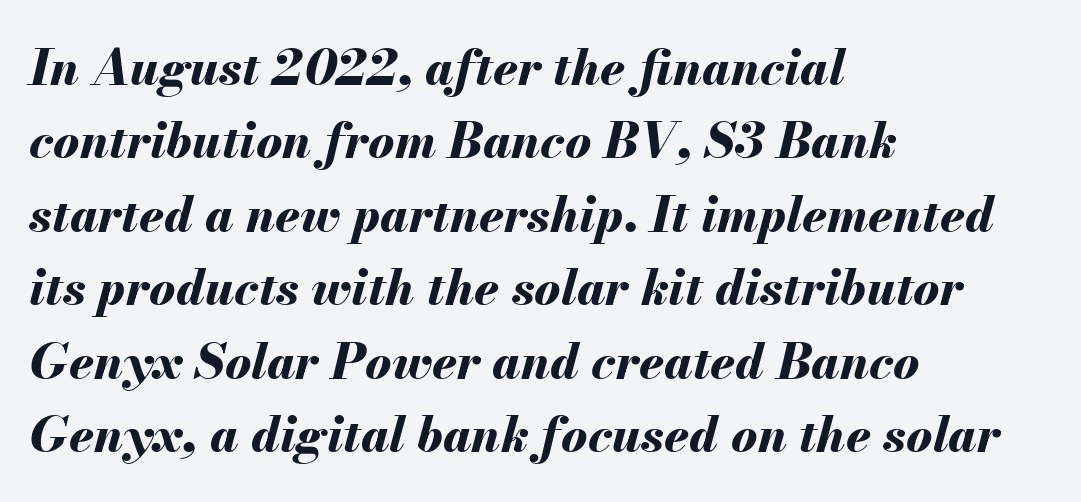
The image shows 49 px bold type, italic (leaning right); set left-aligned, normal line spacing (1.5x), normal letter spacing, not underlined; medium stroke contrast and a small x-height.
